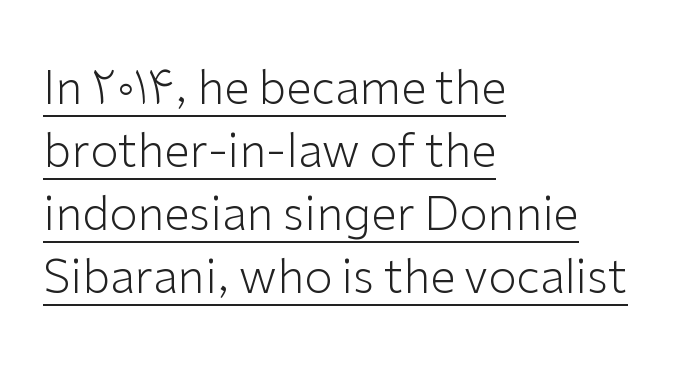
Q: Is the text bold? A: No.
Q: Is the text italic (slanted)? A: No, it is upright.
Q: Is the typeface a serif or a sans-serif typeface? A: Sans-serif.
Q: Is the text underlined? A: Yes.
Q: How is the paragraph aligned? A: Left-aligned.
Q: Is the spacing between letters normal or unusually wide? A: Normal.
Q: Is the spacing between lines tight, normal or loose? A: Normal.
Q: Width (condensed, normal, or wide)? A: Normal.
Q: Stroke contrast? A: Low.
Q: x-height? A: Medium.
Q: Monospaced? A: No.
